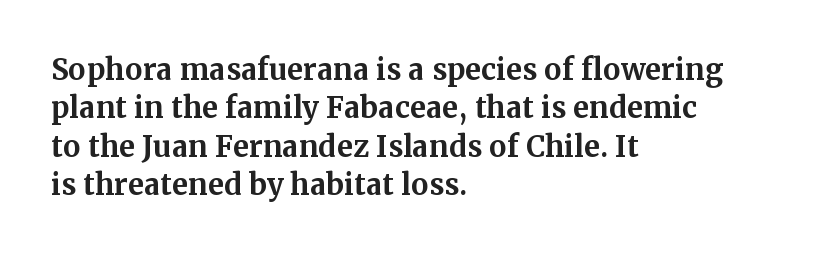
{"serif": "yes", "italic": "no", "bold": "yes", "weight": "bold", "width": "normal", "stroke_contrast": "medium", "x_height": "medium", "monospaced": "no", "underline": "no", "align": "left", "line_spacing": "normal", "line_spacing_ratio": 1.32, "letter_spacing": "normal", "letter_spacing_em": 0.0, "glyph_px": 29}
